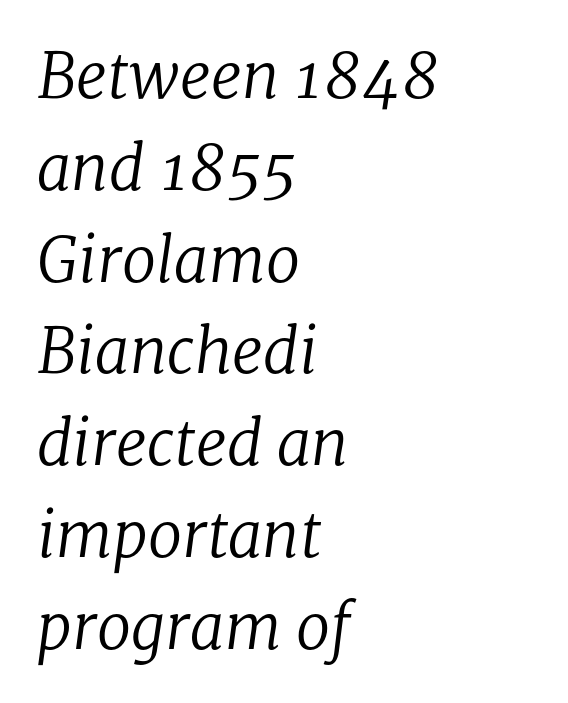
A typesetter would call this proportional, since set widths differ per character. No extra tracking has been applied to these lines. Check where the strokes stop: tiny serifs finish them off. Check the space under the baseline: it is left empty. Characters are canted at an angle relative to the baseline's perpendicular. These lines are set flush left with a ragged right edge.
